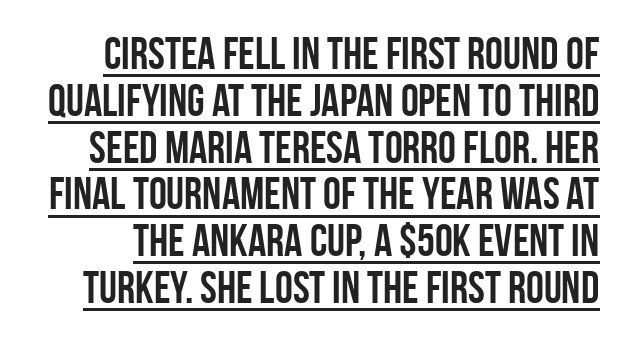
A typesetter would call this zero additional tracking. A typesetter would mark this as roman, not italic. Look at the bottom of the vertical strokes: they stop flat, with no serifs. The space between consecutive lines is stingy. Does the weight exceed regular? Yes, all the way to bold.
